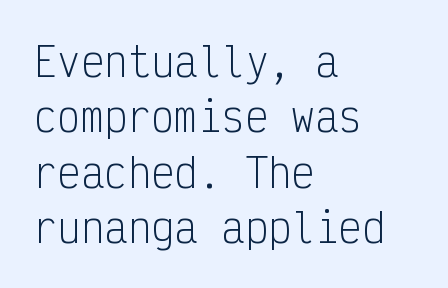
{"serif": "no", "italic": "no", "bold": "no", "weight": "light", "width": "condensed", "stroke_contrast": "low", "x_height": "medium", "monospaced": "yes", "underline": "no", "align": "left", "line_spacing": "normal", "line_spacing_ratio": 1.42, "letter_spacing": "normal", "letter_spacing_em": 0.0, "glyph_px": 39}
